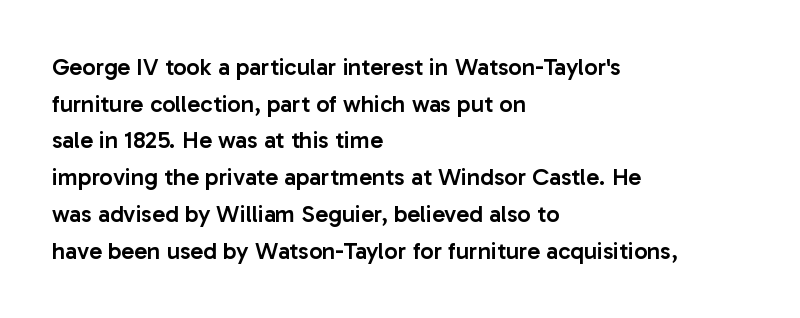
The image shows 24 px text type, upright; set left-aligned, normal line spacing (1.53x), normal letter spacing, not underlined.
